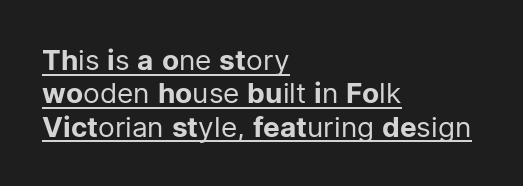
{"serif": "no", "italic": "no", "bold": "no", "weight": "regular", "width": "normal", "stroke_contrast": "low", "x_height": "medium", "monospaced": "no", "underline": "yes", "align": "left", "line_spacing_ratio": 1.19, "letter_spacing": "normal", "letter_spacing_em": 0.0, "glyph_px": 28}
